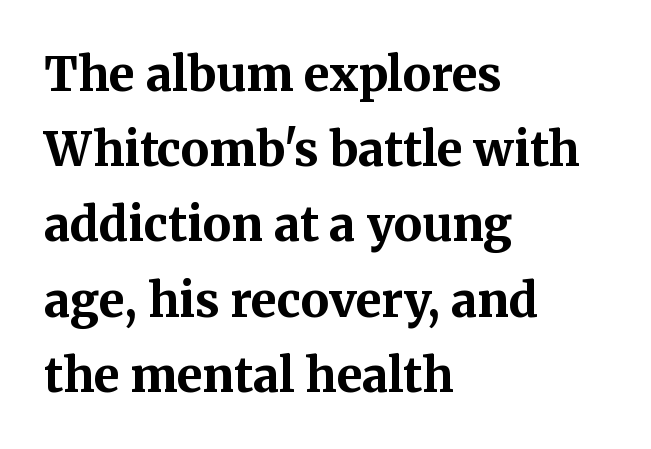
The image shows 47 px bold serif type, upright; set left-aligned, normal line spacing (1.6x), normal letter spacing, not underlined; medium stroke contrast and a medium x-height.
